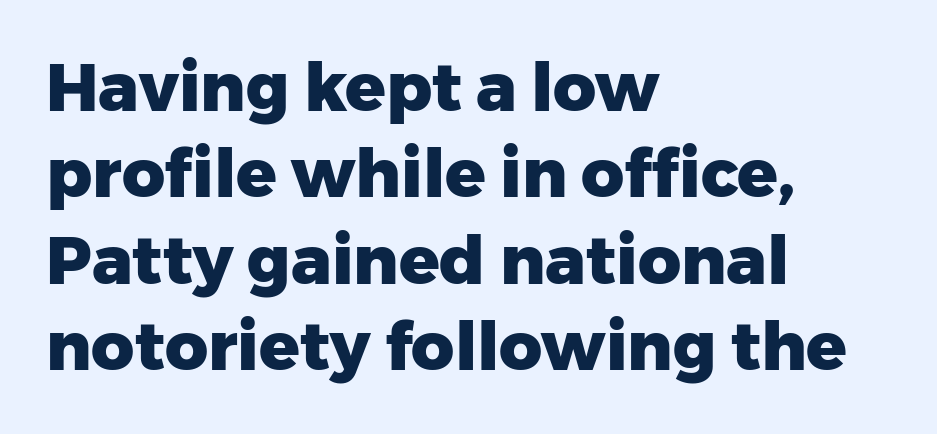
Honestly, the letter spacing is just normal — you wouldn't notice it. Notice how the stems are strictly vertical — no italics here. Plain, unruled lines of type. This block has exactly the height ordinary leading produces. Proportional: the letters do not fall into vertical columns.
